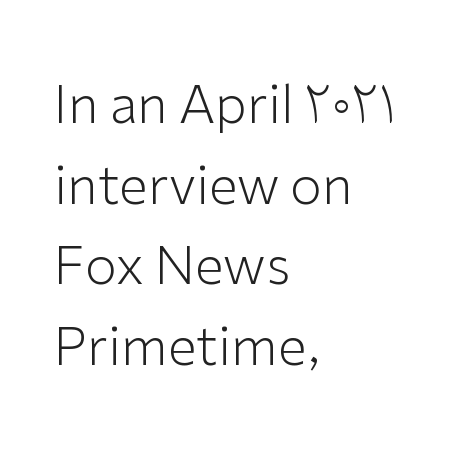
{"serif": "no", "italic": "no", "bold": "no", "weight": "light", "width": "normal", "stroke_contrast": "low", "x_height": "medium", "monospaced": "no", "underline": "no", "align": "left", "line_spacing": "normal", "line_spacing_ratio": 1.55, "letter_spacing": "normal", "letter_spacing_em": 0.0, "glyph_px": 52}
